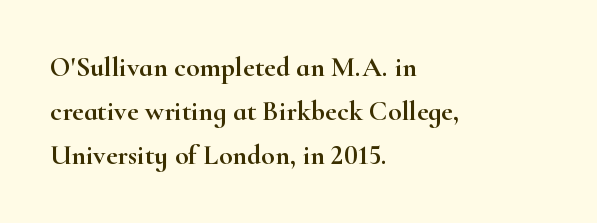
{"serif": "yes", "italic": "no", "width": "wide", "stroke_contrast": "high", "x_height": "small", "monospaced": "no", "underline": "no", "align": "left", "line_spacing": "normal", "line_spacing_ratio": 1.57, "letter_spacing": "normal", "letter_spacing_em": 0.0, "glyph_px": 28}
